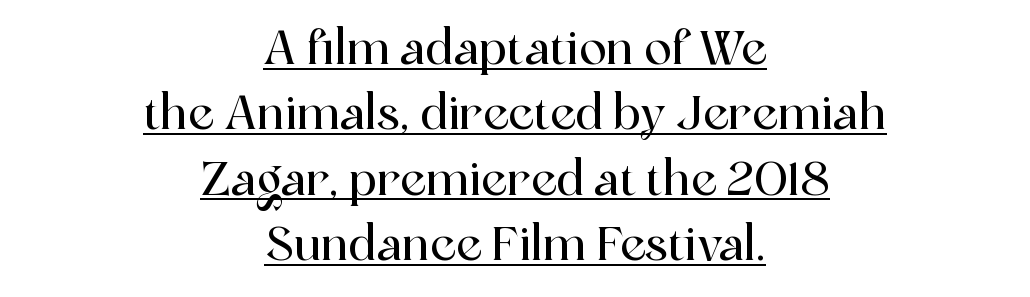
Q: Is the text italic (slanted)? A: No, it is upright.
Q: Is the typeface a serif or a sans-serif typeface? A: Serif.
Q: Is the text underlined? A: Yes.
Q: How is the paragraph aligned? A: Centered.
Q: Is the spacing between letters normal or unusually wide? A: Normal.
Q: Is the spacing between lines tight, normal or loose? A: Normal.
Q: Width (condensed, normal, or wide)? A: Normal.
Q: x-height? A: Medium.
Q: Monospaced? A: No.
